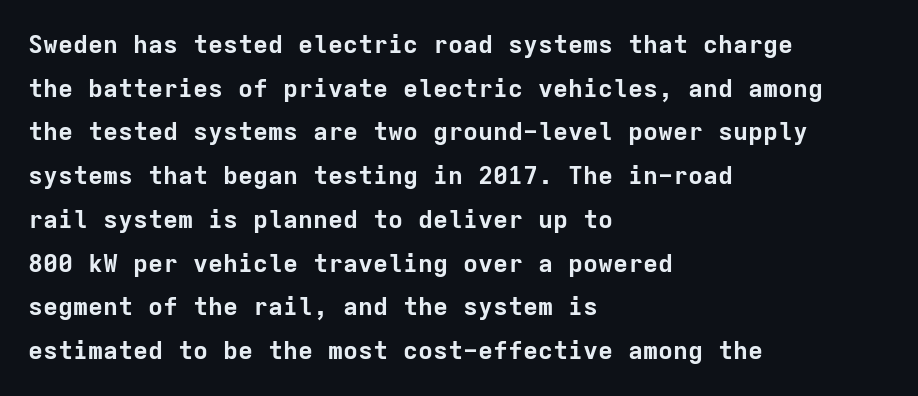
The image shows 25 px bold type, upright; set left-aligned, line spacing 1.75x, normal letter spacing, not underlined.
